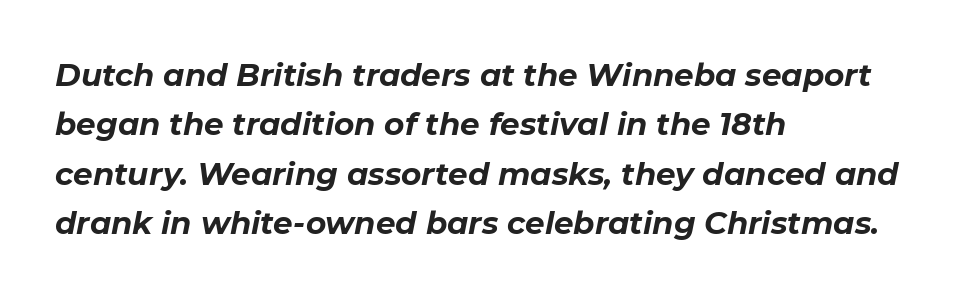
The image shows 31 px bold type, italic (leaning right); set left-aligned, normal line spacing (1.59x), normal letter spacing, not underlined; low stroke contrast and a medium x-height.
